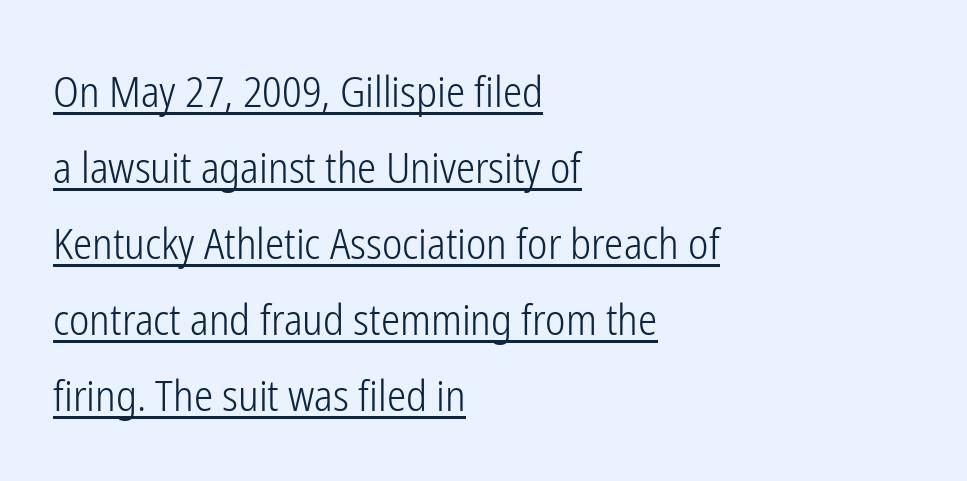
The image shows 43 px light, condensed sans-serif type, upright; set left-aligned, line spacing 1.77x, normal letter spacing, underlined; low stroke contrast and a medium x-height.
